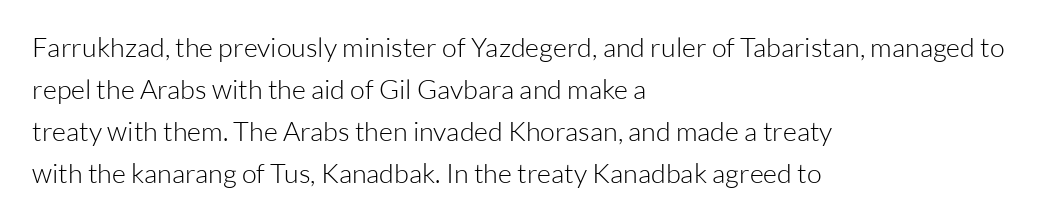
Anything drawn beneath the words? Only blank space. Each word holds together tightly as a unit, with standard inter-letter gaps. Each stroke keeps to a modest, everyday thickness or less. Normally led — the rows are evenly, conventionally spaced. In CSS terms this would be text-align: left. Does the lettering tilt? It doesn't — this is upright.
